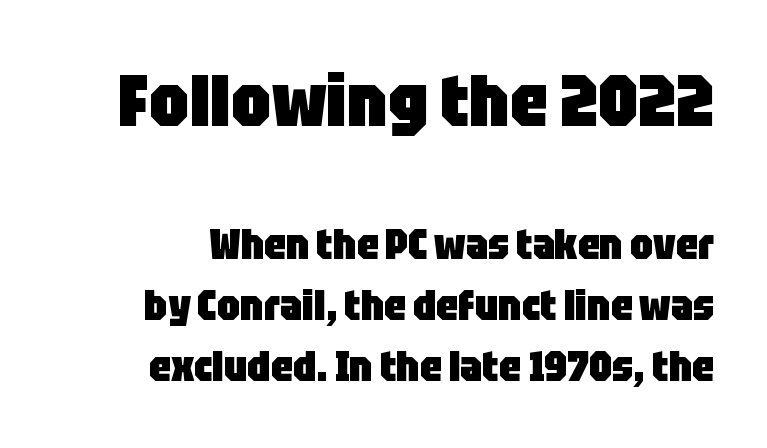
Q: Is the text bold? A: Yes.
Q: Is the text italic (slanted)? A: No, it is upright.
Q: Is the typeface a serif or a sans-serif typeface? A: Sans-serif.
Q: Is the text underlined? A: No.
Q: Is the spacing between letters normal or unusually wide? A: Normal.
Q: Is the spacing between lines tight, normal or loose? A: Normal.
Q: Which block of text is set in a larger size, the first (top) or the second (bottom)? A: The first (top) one.
Q: Width (condensed, normal, or wide)? A: Condensed.
Q: Stroke contrast? A: Low.
Q: x-height? A: Large.
Q: Monospaced? A: No.
